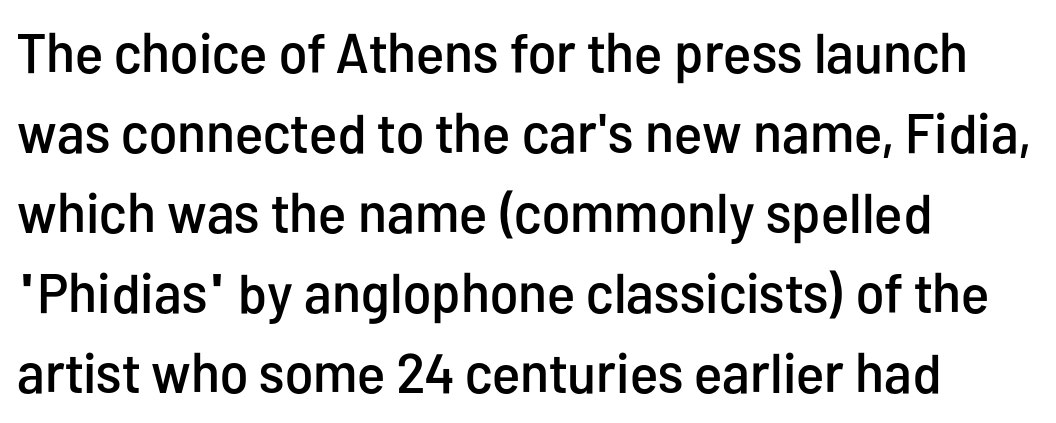
{"serif": "no", "italic": "no", "width": "condensed", "stroke_contrast": "low", "x_height": "medium", "monospaced": "no", "underline": "no", "align": "left", "line_spacing": "normal", "line_spacing_ratio": 1.43, "letter_spacing": "normal", "letter_spacing_em": 0.0, "glyph_px": 56}
